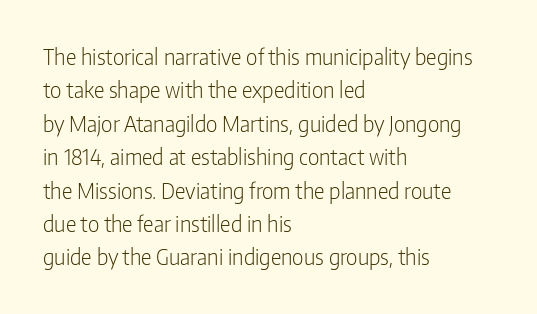
{"italic": "no", "bold": "no", "underline": "no", "align": "left", "line_spacing": "normal", "line_spacing_ratio": 1.59, "letter_spacing": "normal", "letter_spacing_em": 0.0, "glyph_px": 21}
